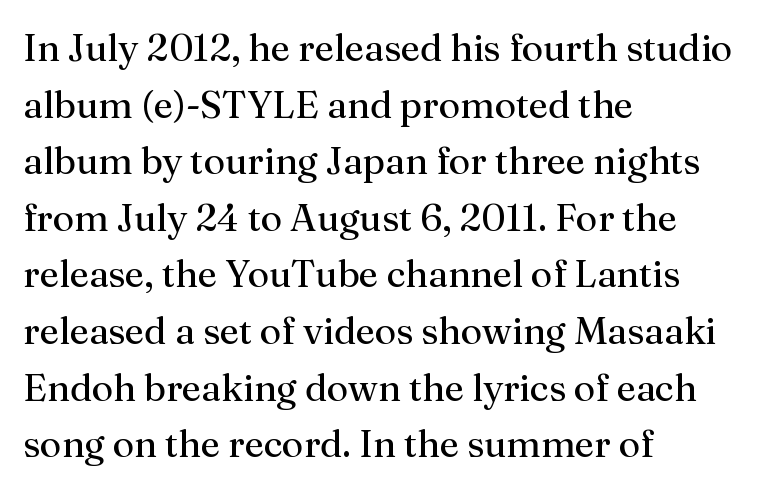
The image shows 38 px regular-weight serif type, upright; set left-aligned, normal line spacing (1.49x), normal letter spacing, not underlined; medium stroke contrast and a medium x-height.
